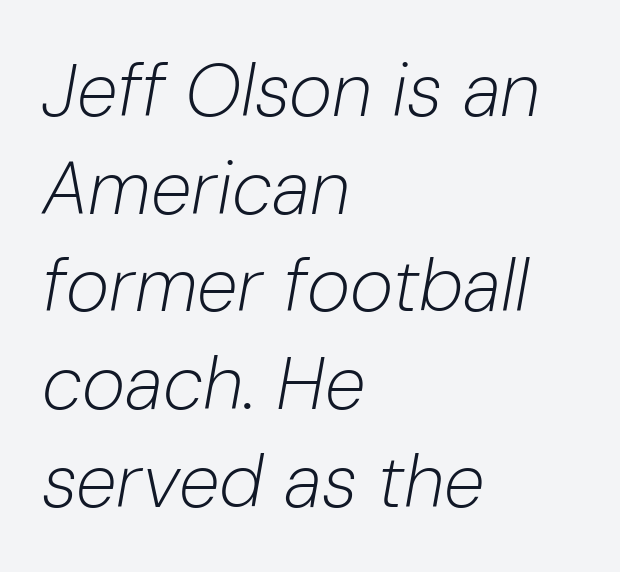
The image shows 74 px light type, italic (leaning right); set left-aligned, normal line spacing (1.32x), normal letter spacing, not underlined; low stroke contrast and a medium x-height.
